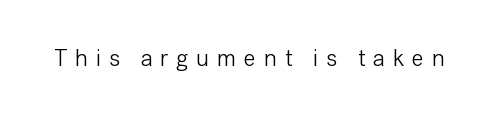
Q: Is the text bold? A: No.
Q: Is the text italic (slanted)? A: No, it is upright.
Q: Is the text underlined? A: No.
Q: Is the spacing between letters normal or unusually wide? A: Unusually wide.
